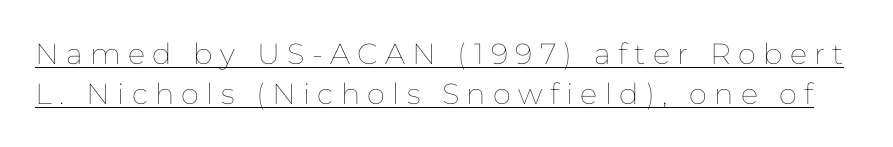
{"italic": "no", "bold": "no", "weight": "thin", "width": "normal", "stroke_contrast": "low", "x_height": "medium", "monospaced": "no", "underline": "yes", "line_spacing": "normal", "line_spacing_ratio": 1.37, "letter_spacing": "wide", "letter_spacing_em": 0.25, "glyph_px": 29}
